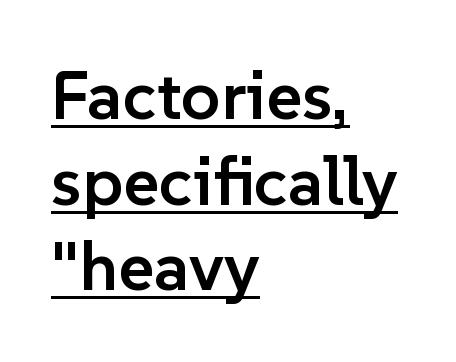
{"serif": "no", "italic": "no", "bold": "semi", "weight": "semibold", "width": "normal", "stroke_contrast": "low", "x_height": "medium", "monospaced": "no", "underline": "yes", "align": "left", "line_spacing_ratio": 1.24, "letter_spacing": "normal", "letter_spacing_em": 0.0, "glyph_px": 69}
